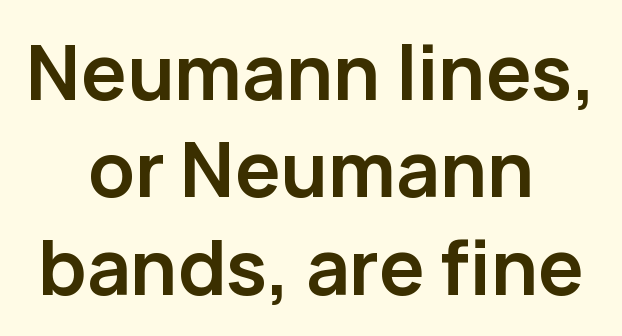
The image shows 76 px semibold sans-serif type, upright; set centered, normal line spacing (1.28x), normal letter spacing, not underlined; low stroke contrast and a medium x-height.
